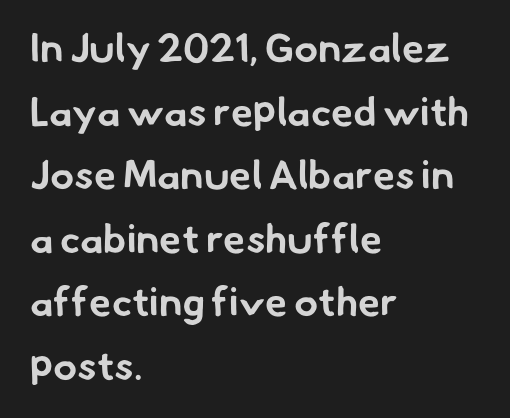
The image shows 40 px bold sans-serif type; set left-aligned, normal line spacing (1.59x), normal letter spacing, not underlined; low stroke contrast and a small x-height.
